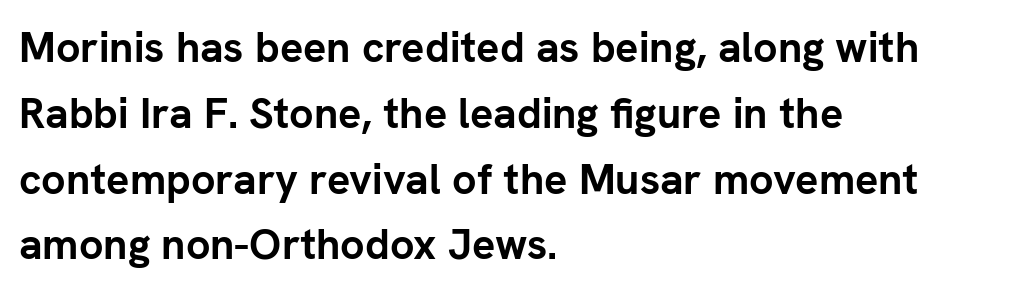
The image shows 43 px semibold sans-serif type, upright; set left-aligned, normal line spacing (1.53x), normal letter spacing, not underlined; low stroke contrast and a medium x-height.
